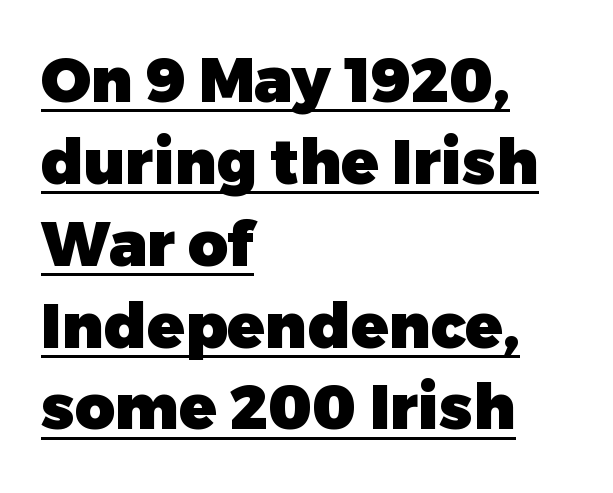
The image shows 62 px heavy sans-serif type, upright; set left-aligned, normal line spacing (1.32x), normal letter spacing, underlined; low stroke contrast and a medium x-height.
